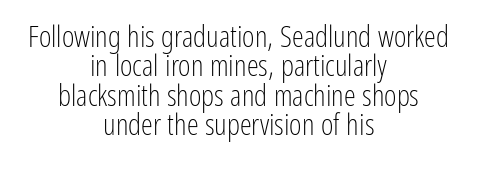
The rendering keeps characters at their native spacing. A quiet, ordinary-to-light weight characterises the typeface. Are there feet on the stems? There aren't — it's a sans. Every character sits straight up, as roman type does. Short and long lines alike share a common midpoint. How would I describe the line gaps? Narrow and economical.
